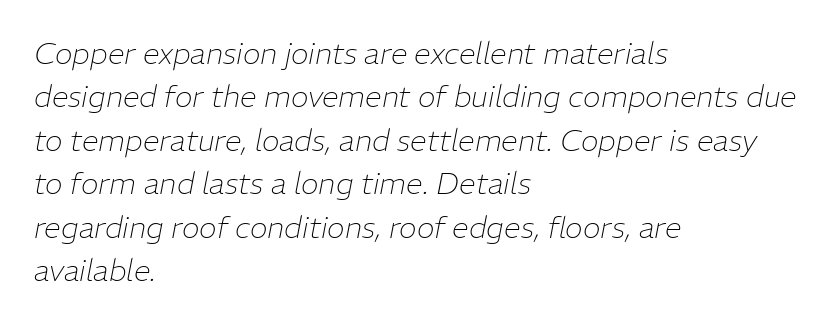
The image shows 30 px thin type, italic (leaning right); set left-aligned, normal line spacing (1.45x), normal letter spacing, not underlined; low stroke contrast and a medium x-height.
